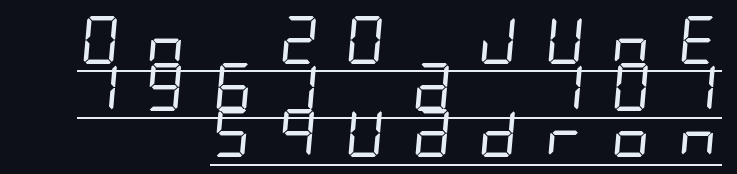
One glance says dense: line gaps are narrower than usual. Casual observation: everything's shoved over to the right. Stroke thickness stays within the range of a standard reading face or lighter. The rendering inserts visible extra space after every character. Caption: lettering with a line underneath.
